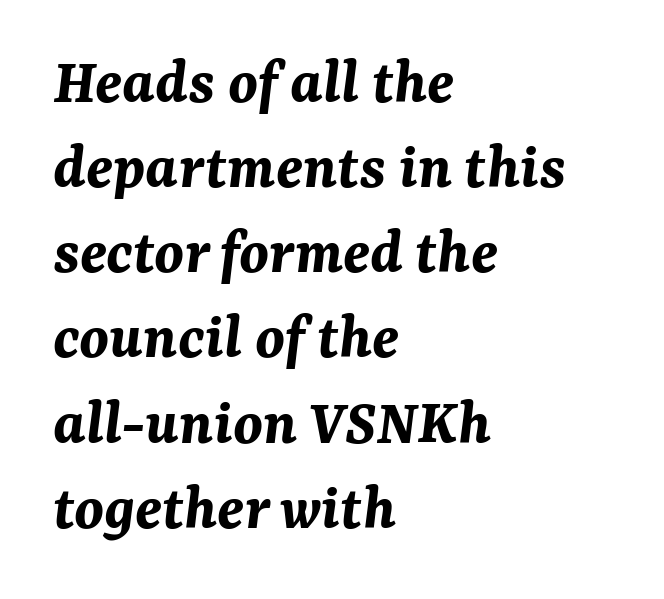
The image shows 66 px bold type, italic (leaning right); set left-aligned, normal line spacing (1.29x), normal letter spacing, not underlined; medium stroke contrast and a medium x-height.
